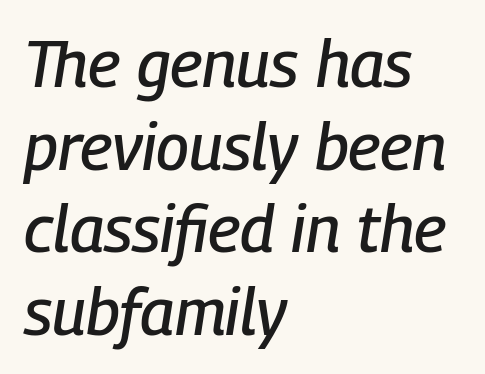
Q: Is the text italic (slanted)? A: Yes, it leans right by about 9 degrees.
Q: Is the text underlined? A: No.
Q: How is the paragraph aligned? A: Left-aligned.
Q: Is the spacing between letters normal or unusually wide? A: Normal.
Q: Is the spacing between lines tight, normal or loose? A: Normal.
Q: Width (condensed, normal, or wide)? A: Condensed.
Q: Stroke contrast? A: Low.
Q: x-height? A: Medium.
Q: Monospaced? A: No.
